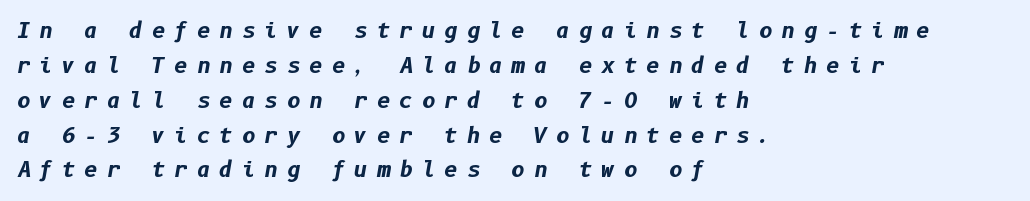
Q: Is the text bold? A: Yes.
Q: Is the text italic (slanted)? A: Yes, it leans right by about 10 degrees.
Q: Is the text underlined? A: No.
Q: How is the paragraph aligned? A: Left-aligned.
Q: Is the spacing between letters normal or unusually wide? A: Unusually wide.
Q: Is the spacing between lines tight, normal or loose? A: Normal.
